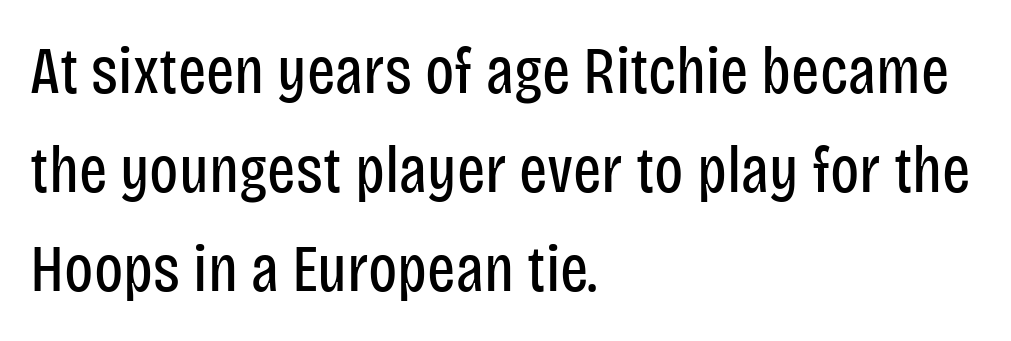
Q: Is the text bold? A: No.
Q: Is the text italic (slanted)? A: No, it is upright.
Q: Is the typeface a serif or a sans-serif typeface? A: Sans-serif.
Q: Is the text underlined? A: No.
Q: How is the paragraph aligned? A: Left-aligned.
Q: Is the spacing between letters normal or unusually wide? A: Normal.
Q: Is the spacing between lines tight, normal or loose? A: Normal.
Q: Width (condensed, normal, or wide)? A: Condensed.
Q: Stroke contrast? A: Low.
Q: x-height? A: Large.
Q: Monospaced? A: No.
